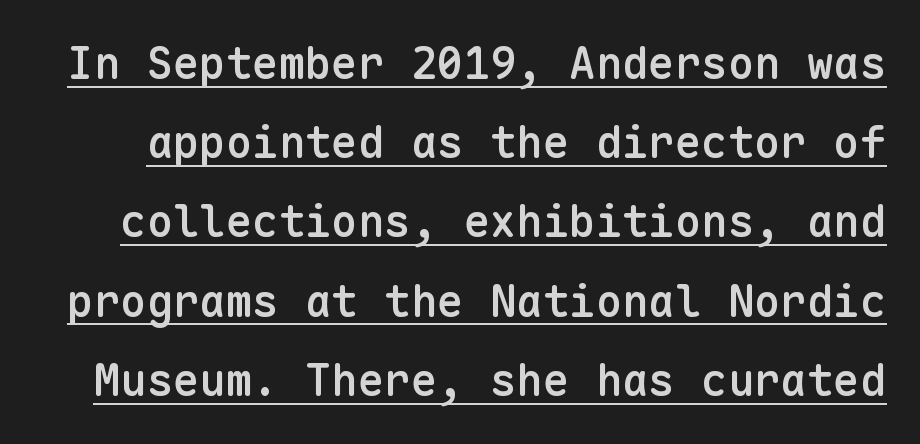
The image shows 44 px semibold sans-serif type, upright, monospaced; set line spacing 1.8x, normal letter spacing, underlined; low stroke contrast and a medium x-height.
